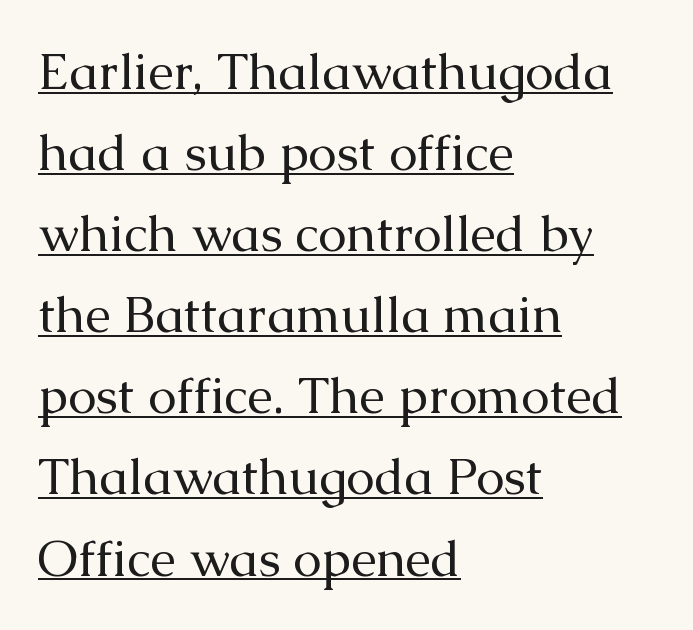
No extra ink here — the face is not bold. The sample's only ornament is a line tracing under the words. A normal amount of white space separates one row of letters from the next. Teacher's note: observe the even left margin — that is flush-left alignment.
